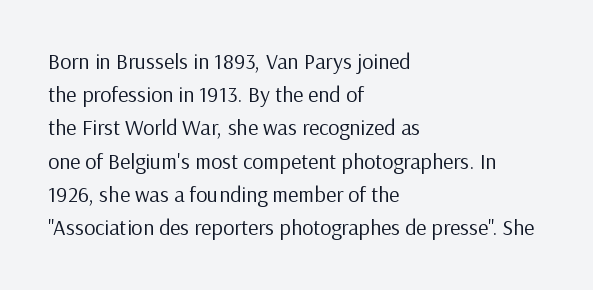
Tall strokes in this sample are plumb rather than angled. Weight: regular or lighter. Tracking value appears to be zero — textbook default spacing. The passage shown stacks its lines at a standard gap. The lines in this sample share a left origin and differ only in where they stop. Anything drawn beneath the words? Only blank space.
